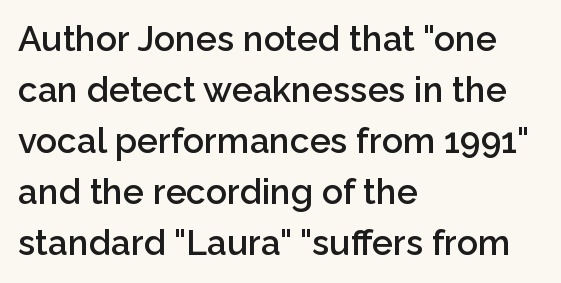
{"serif": "no", "italic": "no", "bold": "semi", "weight": "semibold", "width": "normal", "stroke_contrast": "low", "x_height": "medium", "monospaced": "no", "underline": "no", "align": "left", "line_spacing": "normal", "line_spacing_ratio": 1.46, "letter_spacing": "normal", "letter_spacing_em": 0.0, "glyph_px": 35}
